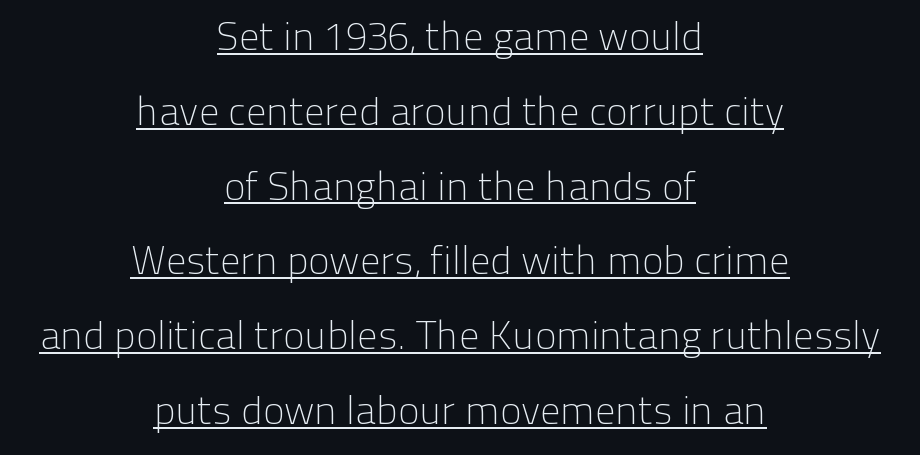
{"serif": "no", "italic": "no", "bold": "no", "weight": "light", "width": "normal", "stroke_contrast": "low", "x_height": "medium", "monospaced": "no", "underline": "yes", "align": "center", "line_spacing_ratio": 1.87, "letter_spacing": "normal", "letter_spacing_em": 0.0, "glyph_px": 40}
